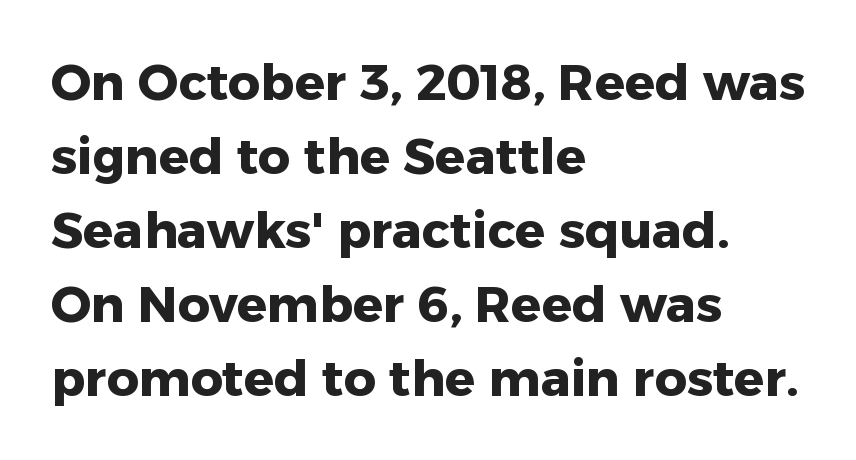
The image shows 50 px heavy sans-serif type, upright; set left-aligned, normal line spacing (1.48x), normal letter spacing, not underlined; low stroke contrast and a medium x-height.
